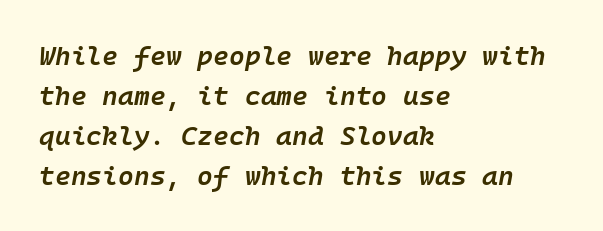
Q: Is the text bold? A: Semi-bold.
Q: Is the text italic (slanted)? A: Yes, it leans right by about 10 degrees.
Q: Is the text underlined? A: No.
Q: How is the paragraph aligned? A: Left-aligned.
Q: Is the spacing between letters normal or unusually wide? A: Normal.
Q: Is the spacing between lines tight, normal or loose? A: Normal.
